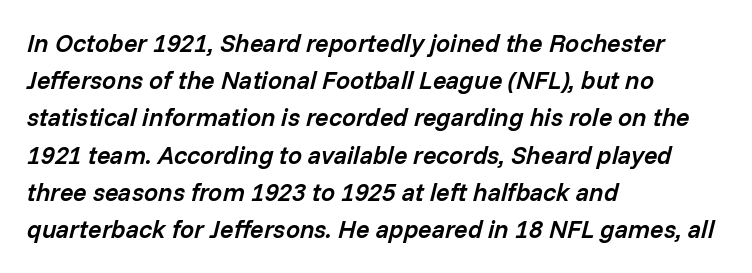
{"italic": "yes", "lean": "right", "slant_degrees": 14, "bold": "semi", "underline": "no", "align": "left", "line_spacing": "normal", "line_spacing_ratio": 1.49, "letter_spacing": "normal", "letter_spacing_em": 0.0, "glyph_px": 25}
